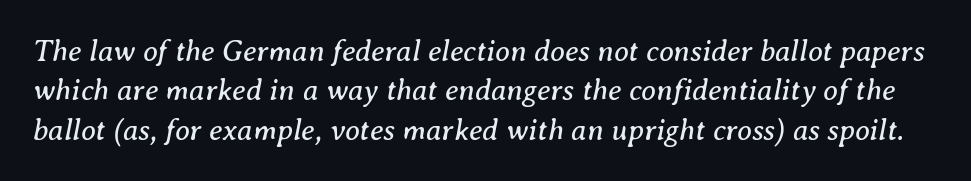
The face used here is proportionally spaced, like ordinary book or web type. A typesetter would call this leading conventional body-copy spacing. Emphasis-style slanted type is in use. These glyphs show unthickened strokes, regular width or finer. Is this a sans? No — the strokes have serifs.
